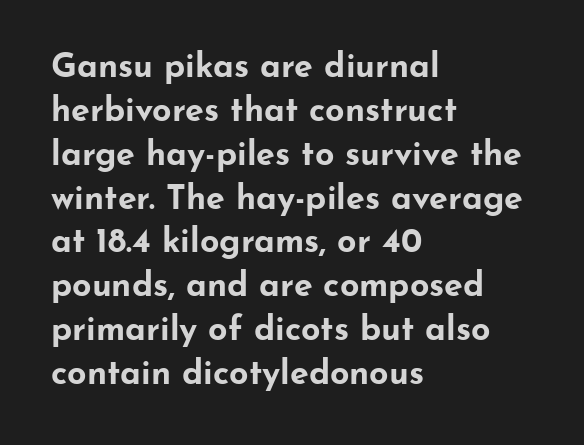
Stroke terminals: plain, sans-serif. Check the space under the baseline: it is left empty. This block has exactly the height ordinary leading produces. Rendered with straight, roman letterforms.
